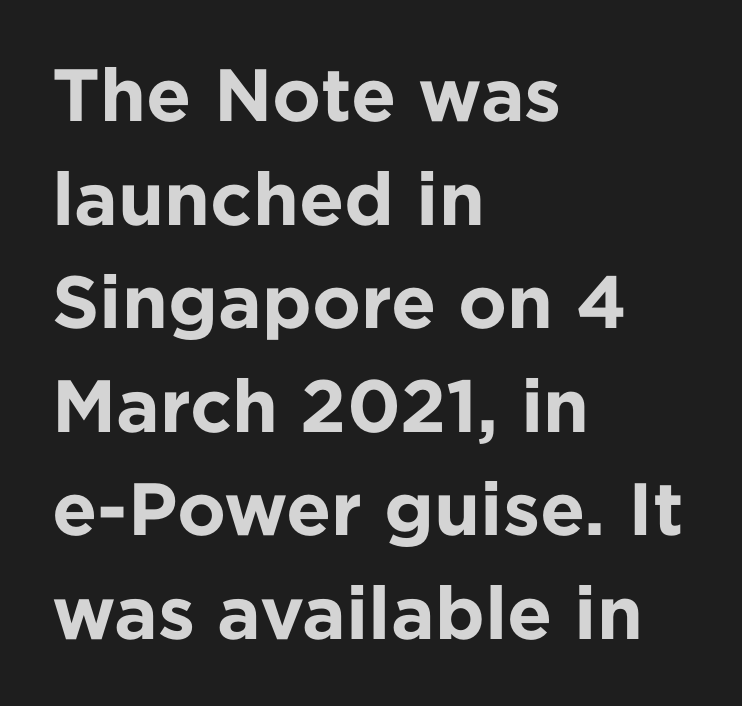
Q: Is the text bold? A: Yes.
Q: Is the text italic (slanted)? A: No, it is upright.
Q: Is the typeface a serif or a sans-serif typeface? A: Sans-serif.
Q: Is the text underlined? A: No.
Q: How is the paragraph aligned? A: Left-aligned.
Q: Is the spacing between letters normal or unusually wide? A: Normal.
Q: Is the spacing between lines tight, normal or loose? A: Normal.
Q: Width (condensed, normal, or wide)? A: Normal.
Q: Stroke contrast? A: Low.
Q: x-height? A: Medium.
Q: Monospaced? A: No.
